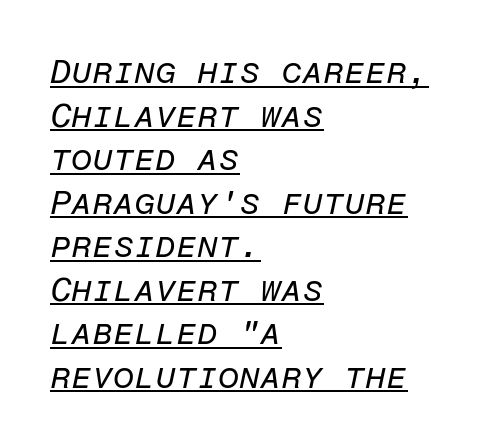
Q: Is the text bold? A: No.
Q: Is the text italic (slanted)? A: Yes, it leans right by about 12 degrees.
Q: Is the text underlined? A: Yes.
Q: How is the paragraph aligned? A: Left-aligned.
Q: Is the spacing between letters normal or unusually wide? A: Normal.
Q: Is the spacing between lines tight, normal or loose? A: Normal.
Q: Width (condensed, normal, or wide)? A: Normal.
Q: Stroke contrast? A: Low.
Q: x-height? A: Medium.
Q: Monospaced? A: Yes.
